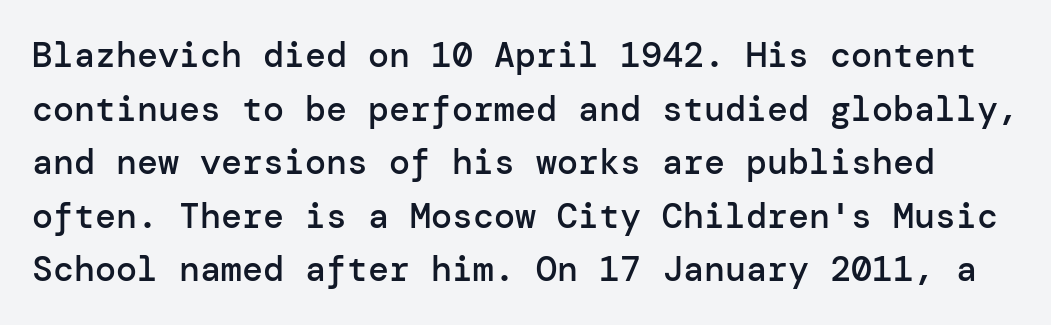
{"serif": "no", "italic": "no", "bold": "semi", "weight": "semibold", "width": "normal", "stroke_contrast": "low", "x_height": "medium", "underline": "no", "line_spacing": "normal", "line_spacing_ratio": 1.53, "letter_spacing": "normal", "letter_spacing_em": 0.0, "glyph_px": 35}
